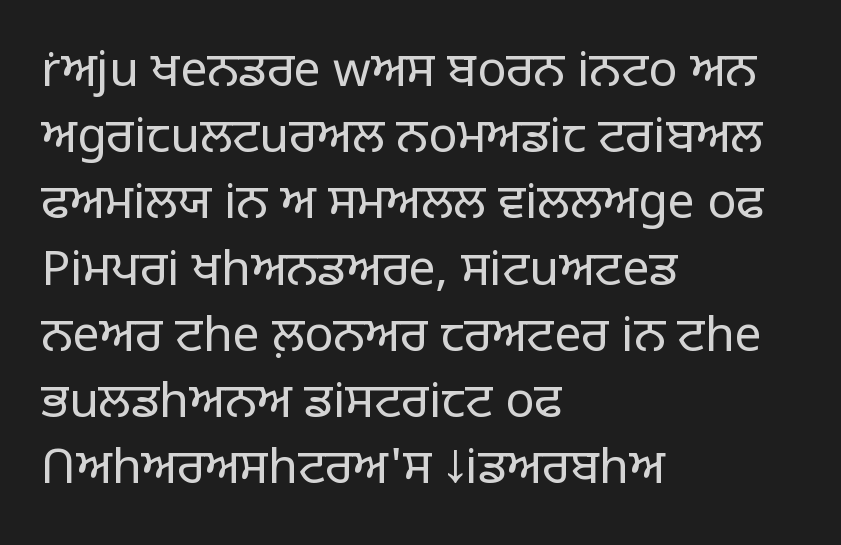
The image shows 48 px light sans-serif type, upright; set left-aligned, normal line spacing (1.38x), normal letter spacing, not underlined; low stroke contrast and a large x-height.
